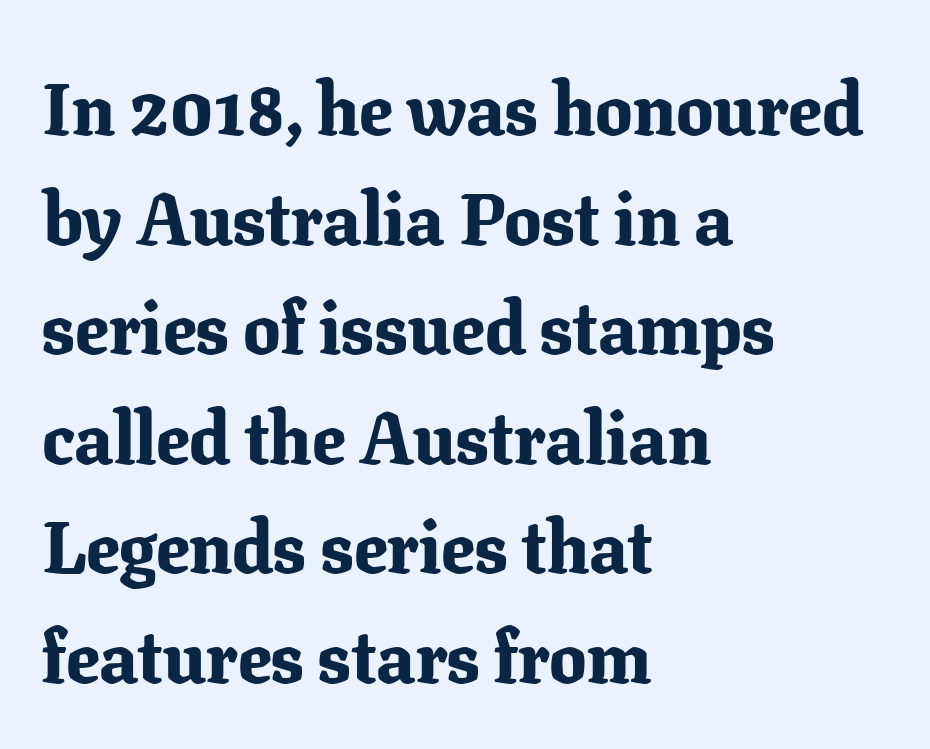
Q: Is the text bold? A: Yes.
Q: Is the text italic (slanted)? A: No, it is upright.
Q: Is the typeface a serif or a sans-serif typeface? A: Serif.
Q: Is the text underlined? A: No.
Q: How is the paragraph aligned? A: Left-aligned.
Q: Is the spacing between letters normal or unusually wide? A: Normal.
Q: Is the spacing between lines tight, normal or loose? A: Normal.
Q: Width (condensed, normal, or wide)? A: Normal.
Q: Stroke contrast? A: Low.
Q: x-height? A: Medium.
Q: Monospaced? A: No.
